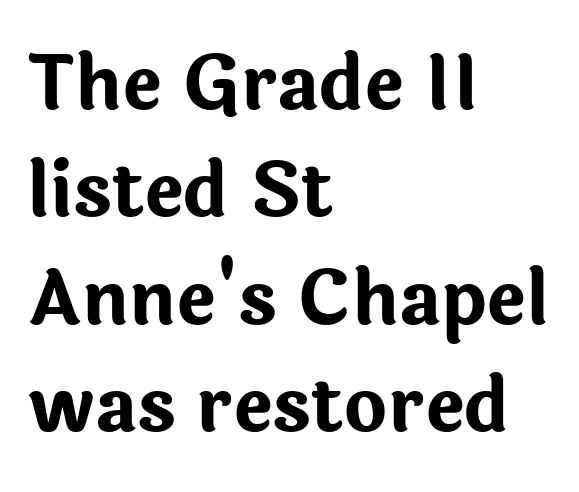
The image shows 74 px bold sans-serif type, upright; set left-aligned, normal line spacing (1.45x), normal letter spacing, not underlined; low stroke contrast and a medium x-height.
